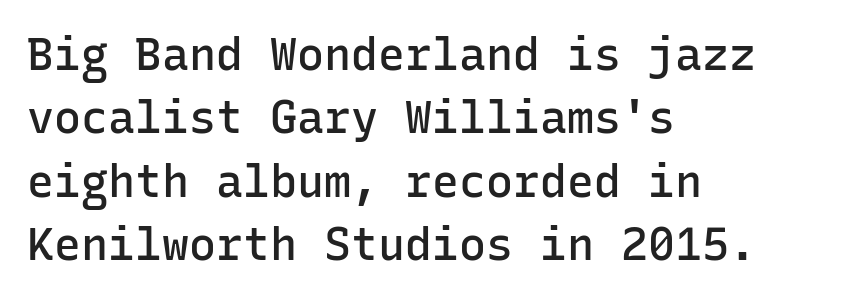
{"serif": "no", "italic": "no", "bold": "semi", "weight": "semibold", "width": "normal", "stroke_contrast": "low", "x_height": "medium", "monospaced": "yes", "underline": "no", "align": "left", "line_spacing": "normal", "line_spacing_ratio": 1.41, "letter_spacing": "normal", "letter_spacing_em": 0.0, "glyph_px": 45}
